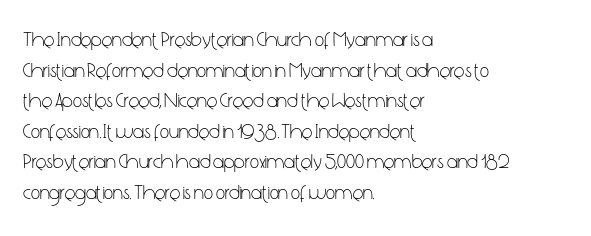
The image shows 20 px text type, upright; set left-aligned, normal line spacing (1.53x), normal letter spacing, not underlined.
